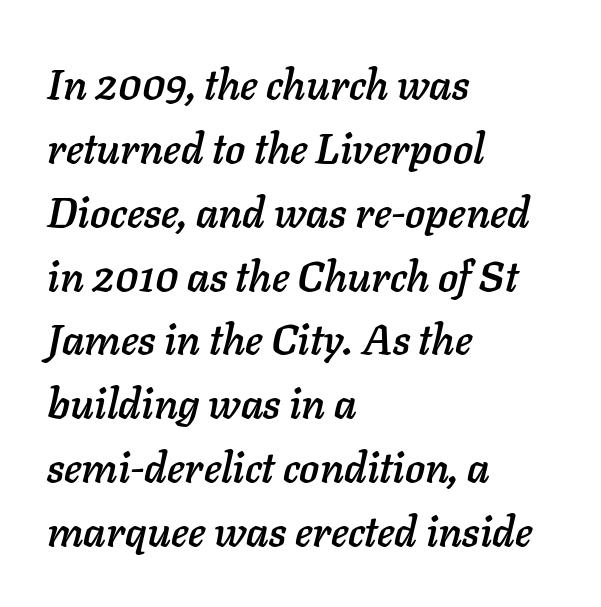
Q: Is the text italic (slanted)? A: Yes, it leans right by about 11 degrees.
Q: Is the text underlined? A: No.
Q: How is the paragraph aligned? A: Left-aligned.
Q: Is the spacing between letters normal or unusually wide? A: Normal.
Q: Is the spacing between lines tight, normal or loose? A: Normal.
Q: Width (condensed, normal, or wide)? A: Normal.
Q: Stroke contrast? A: Low.
Q: x-height? A: Medium.
Q: Monospaced? A: No.
